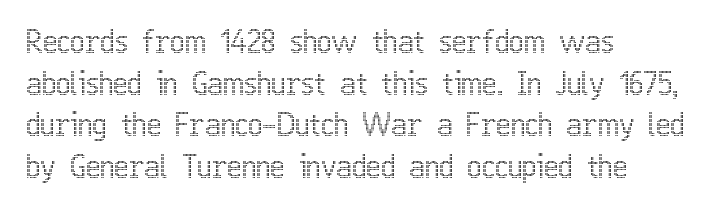
The image shows 31 px condensed type, upright; set left-aligned, normal line spacing (1.34x), normal letter spacing, not underlined; a medium x-height.
